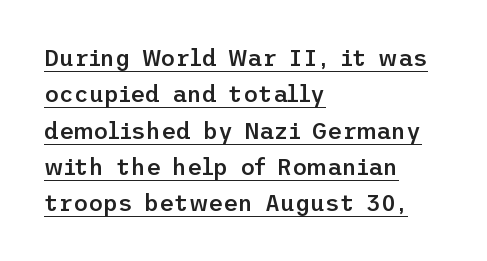
Notice how descenders clear the ascenders below comfortably — that's standard leading. The typesetter has applied underlining to the passage shown. The horizontal fit of the characters is conventional and even. Upright lettering throughout.
